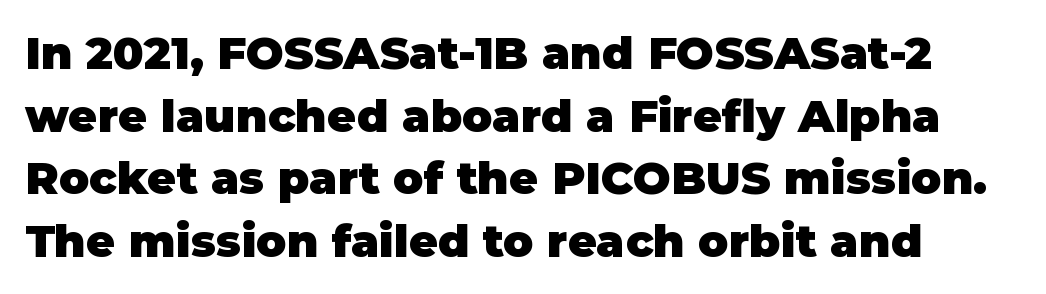
Q: Is the text bold? A: Yes.
Q: Is the text italic (slanted)? A: No, it is upright.
Q: Is the typeface a serif or a sans-serif typeface? A: Sans-serif.
Q: Is the text underlined? A: No.
Q: Is the spacing between letters normal or unusually wide? A: Normal.
Q: Is the spacing between lines tight, normal or loose? A: Normal.
Q: Width (condensed, normal, or wide)? A: Normal.
Q: Stroke contrast? A: Low.
Q: x-height? A: Large.
Q: Monospaced? A: No.
